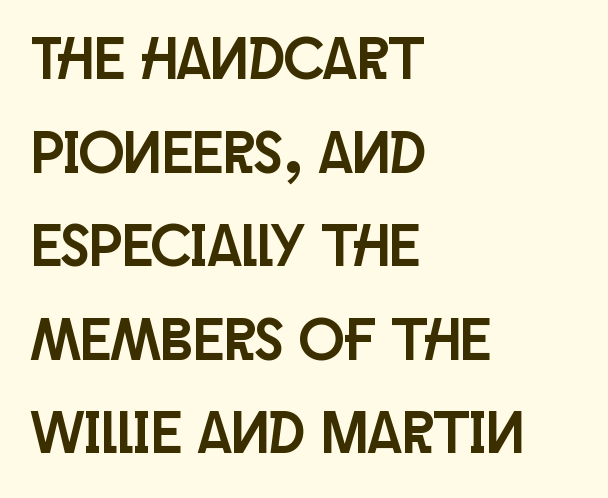
The image shows 60 px condensed sans-serif type, upright; set left-aligned, normal line spacing (1.56x), normal letter spacing, not underlined; low stroke contrast and a large x-height.
